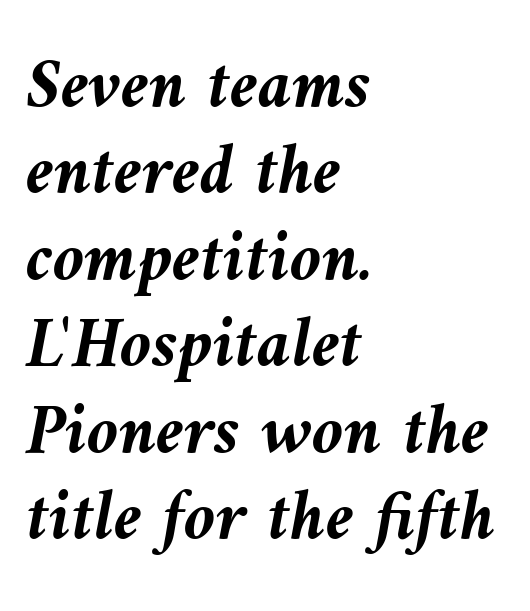
The lettering tilts uniformly, giving the passage an italic look. Nobody drew a line under any word here. The passage shown is typed in a proportional face where columns would drift. All the whitespace from short lines collects on the right.
